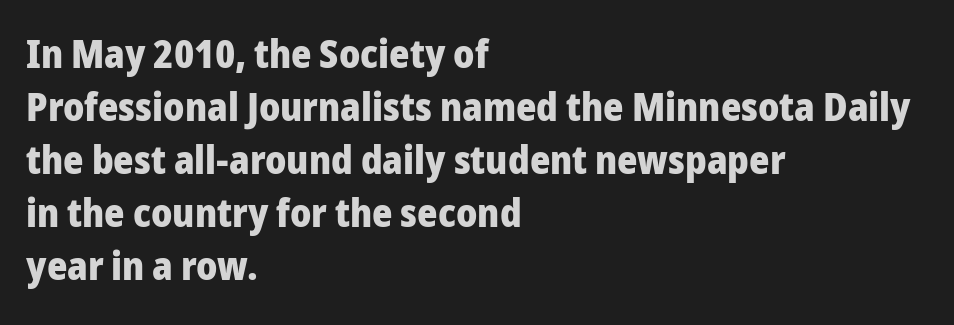
{"serif": "no", "italic": "no", "bold": "yes", "weight": "heavy", "width": "normal", "stroke_contrast": "low", "x_height": "medium", "monospaced": "no", "underline": "no", "align": "left", "line_spacing": "normal", "line_spacing_ratio": 1.36, "letter_spacing": "normal", "letter_spacing_em": 0.0, "glyph_px": 39}
